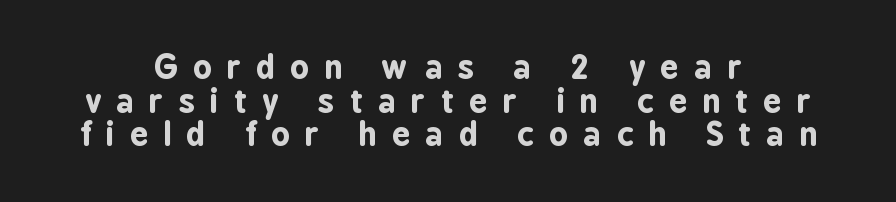
Vertical spacing — tight. On the weight axis this lands at bold, roughly 700. The rendering shows plain stroke endings on the letterforms — a sans-serif design. Does the lettering tilt? It doesn't — this is upright. The horizontal fit of the characters is loose and conspicuously gappy. Each letter keeps its own natural width here, so spacing adapts to shape.
